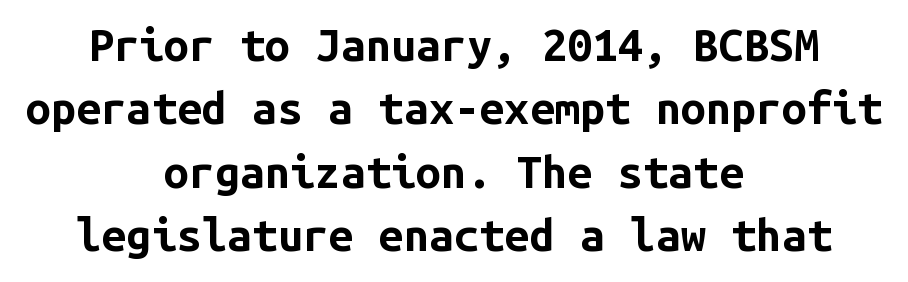
Q: Is the text bold? A: Yes.
Q: Is the text italic (slanted)? A: No, it is upright.
Q: Is the typeface a serif or a sans-serif typeface? A: Sans-serif.
Q: Is the text underlined? A: No.
Q: How is the paragraph aligned? A: Centered.
Q: Is the spacing between letters normal or unusually wide? A: Normal.
Q: Is the spacing between lines tight, normal or loose? A: Normal.
Q: Width (condensed, normal, or wide)? A: Normal.
Q: Stroke contrast? A: Low.
Q: x-height? A: Medium.
Q: Monospaced? A: Yes.
